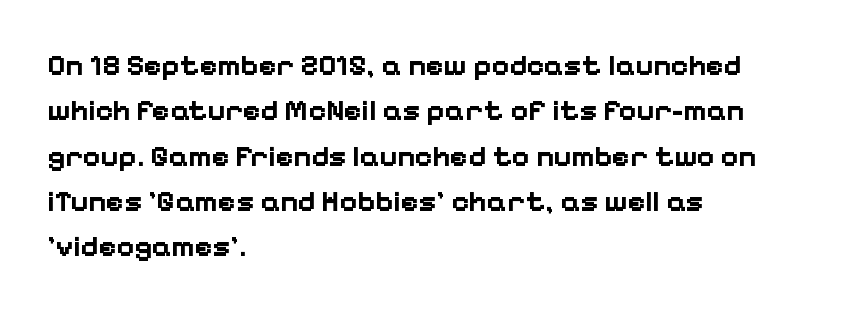
The image shows 30 px bold sans-serif type, upright; set left-aligned, normal line spacing (1.51x), normal letter spacing, not underlined; low stroke contrast and a medium x-height.
